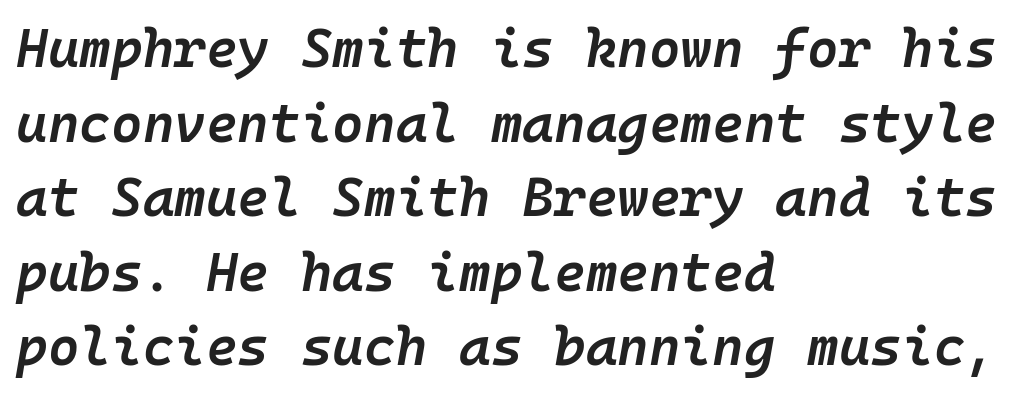
Q: Is the text bold? A: Semi-bold.
Q: Is the text italic (slanted)? A: Yes, it leans right by about 10 degrees.
Q: Is the text underlined? A: No.
Q: How is the paragraph aligned? A: Left-aligned.
Q: Is the spacing between letters normal or unusually wide? A: Normal.
Q: Is the spacing between lines tight, normal or loose? A: Normal.
Q: Width (condensed, normal, or wide)? A: Normal.
Q: Stroke contrast? A: Low.
Q: x-height? A: Medium.
Q: Monospaced? A: Yes.
